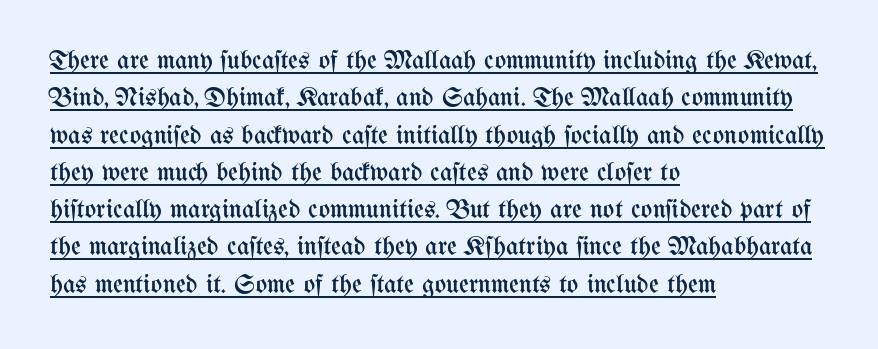
The image shows 27 px text type, upright; set left-aligned, normal line spacing (1.38x), normal letter spacing, underlined.
